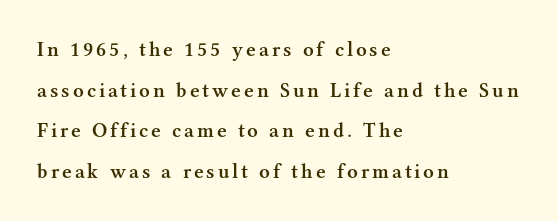
{"italic": "no", "bold": "semi", "underline": "no", "align": "left", "line_spacing": "loose", "line_spacing_ratio": 1.93, "glyph_px": 21}
